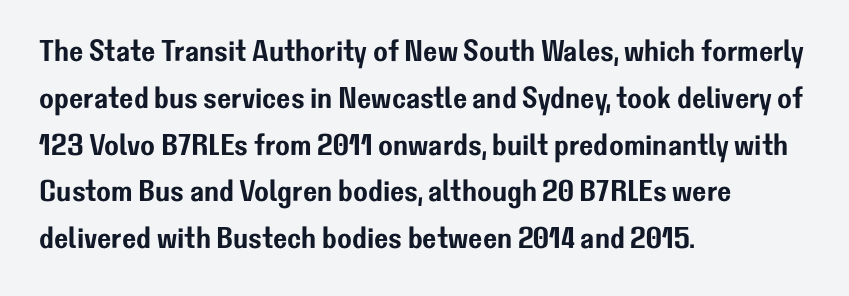
The image shows 30 px sans-serif type, upright; set left-aligned, normal line spacing (1.56x), normal letter spacing, not underlined; low stroke contrast and a medium x-height.
